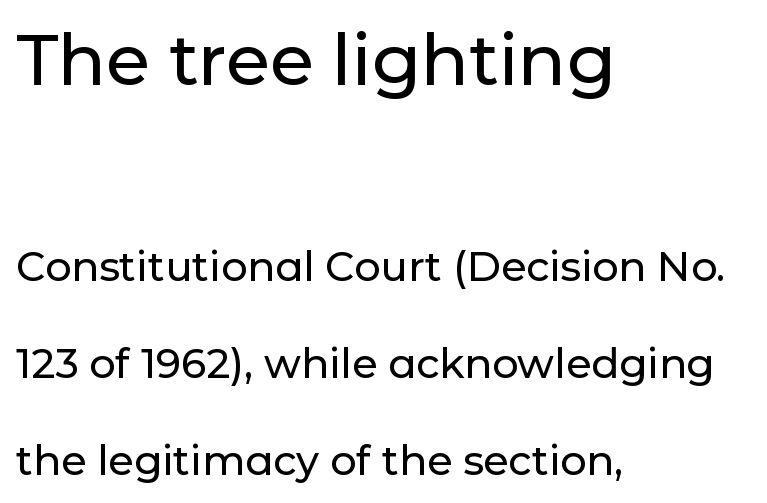
The image shows 71 px sans-serif type, upright; set left-aligned, loose line spacing (2.37x), normal letter spacing, not underlined; the first (top) block is 1.73x larger; low stroke contrast and a medium x-height.
